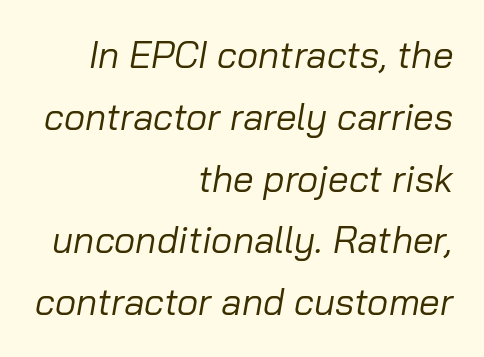
Typeset ragged left — the right edge is the straight one. Do the characters align in a grid? No, the font is proportional. Weight: in the light-to-regular range. Look at the tracking — it's just the regular setting, nothing added. The space directly below the letters is spotless.
